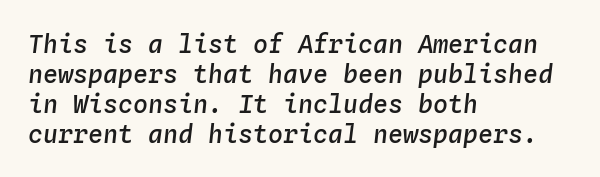
Q: Is the text bold? A: Semi-bold.
Q: Is the text italic (slanted)? A: Yes, it leans right by about 4 degrees.
Q: Is the text underlined? A: No.
Q: How is the paragraph aligned? A: Left-aligned.
Q: Is the spacing between letters normal or unusually wide? A: Normal.
